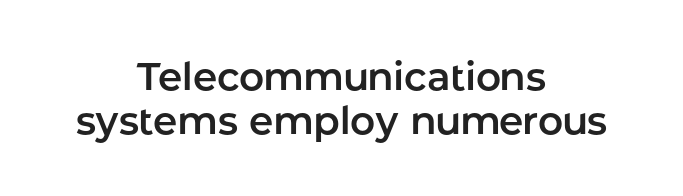
The image shows 39 px sans-serif type, upright; set centered, tight line spacing (1.12x), normal letter spacing, not underlined; low stroke contrast and a medium x-height.
